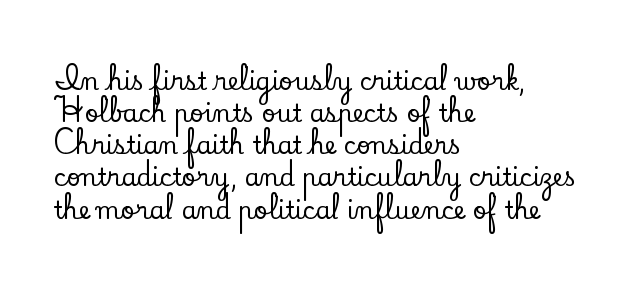
Q: Is the text italic (slanted)? A: No, it is upright.
Q: Is the text underlined? A: No.
Q: How is the paragraph aligned? A: Left-aligned.
Q: Is the spacing between letters normal or unusually wide? A: Normal.
Q: Is the spacing between lines tight, normal or loose? A: Normal.
